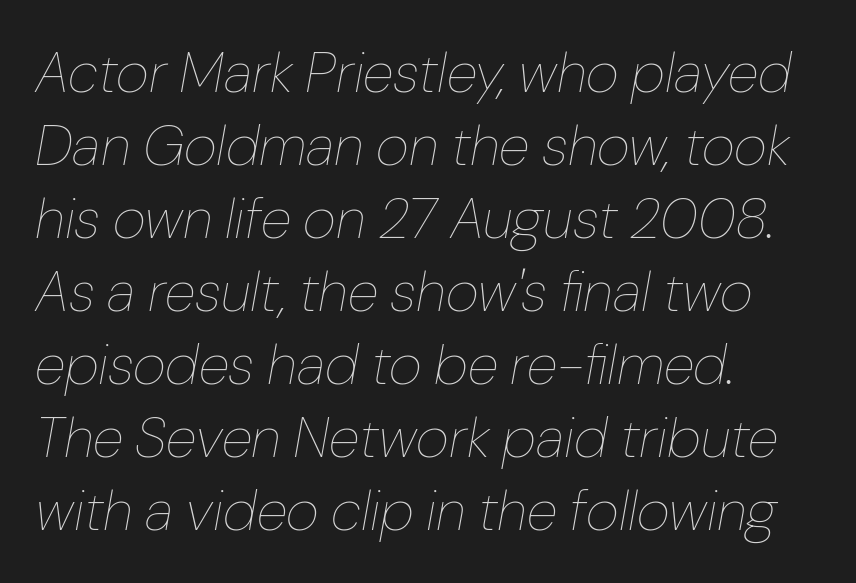
Italic: yes, the glyphs are oblique. The glyphs are unaccompanied by any horizontal stroke below them. These lines keep a tight, regular rhythm from letter to letter. Short and long lines alike share a common starting point at left.
